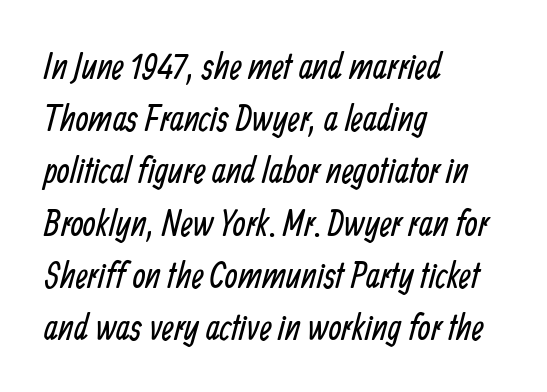
Q: Is the text bold? A: No.
Q: Is the typeface a serif or a sans-serif typeface? A: Sans-serif.
Q: Is the text underlined? A: No.
Q: How is the paragraph aligned? A: Left-aligned.
Q: Is the spacing between letters normal or unusually wide? A: Normal.
Q: Is the spacing between lines tight, normal or loose? A: Normal.
Q: Width (condensed, normal, or wide)? A: Condensed.
Q: Stroke contrast? A: Low.
Q: x-height? A: Medium.
Q: Monospaced? A: No.
